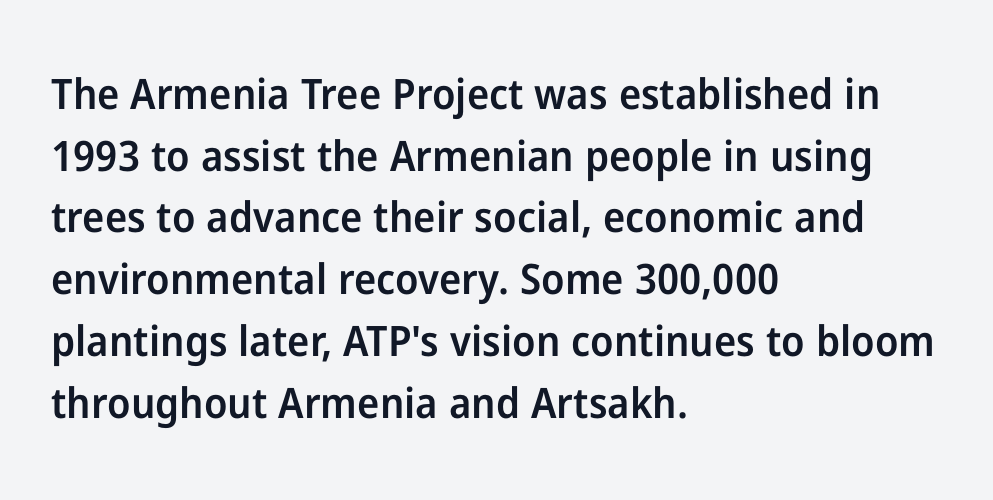
The image shows 42 px semibold sans-serif type, upright; set left-aligned, normal line spacing (1.47x), normal letter spacing, not underlined; low stroke contrast and a medium x-height.
